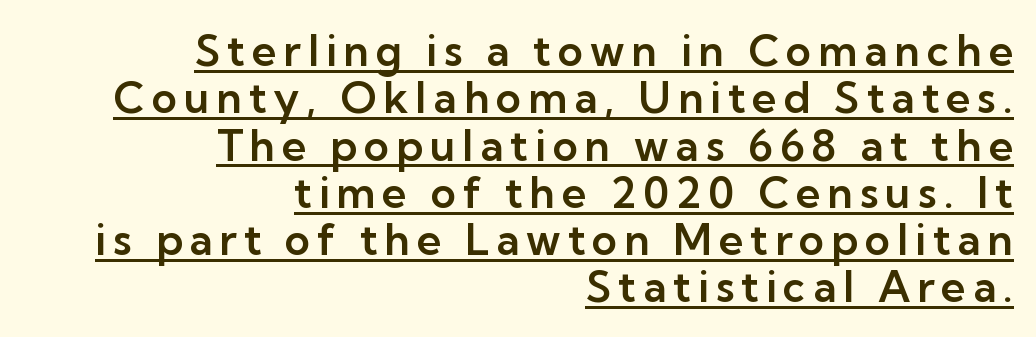
Caption: multi-line text, flush right, ragged left. Varying glyph widths throughout — classic text-font behaviour. Note: no serifs on the glyphs. Regarding leading, the lines here are crowded together.
